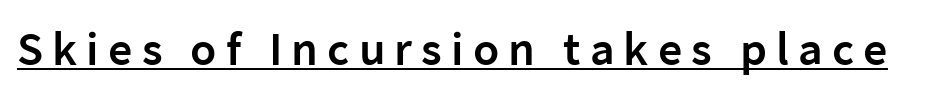
Q: Is the text bold? A: Semi-bold.
Q: Is the text italic (slanted)? A: No, it is upright.
Q: Is the typeface a serif or a sans-serif typeface? A: Sans-serif.
Q: Is the text underlined? A: Yes.
Q: Width (condensed, normal, or wide)? A: Normal.
Q: Stroke contrast? A: Low.
Q: x-height? A: Medium.
Q: Monospaced? A: No.
